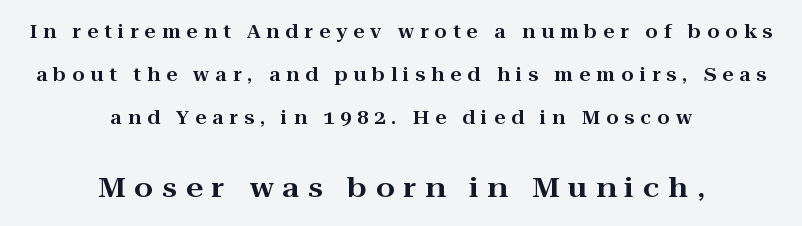
{"italic": "no", "underline": "no", "align": "center", "line_spacing": "loose", "line_spacing_ratio": 2.38, "letter_spacing": "wide", "letter_spacing_em": 0.33, "larger_block": "second", "size_ratio": 1.5, "glyph_px": 27}
